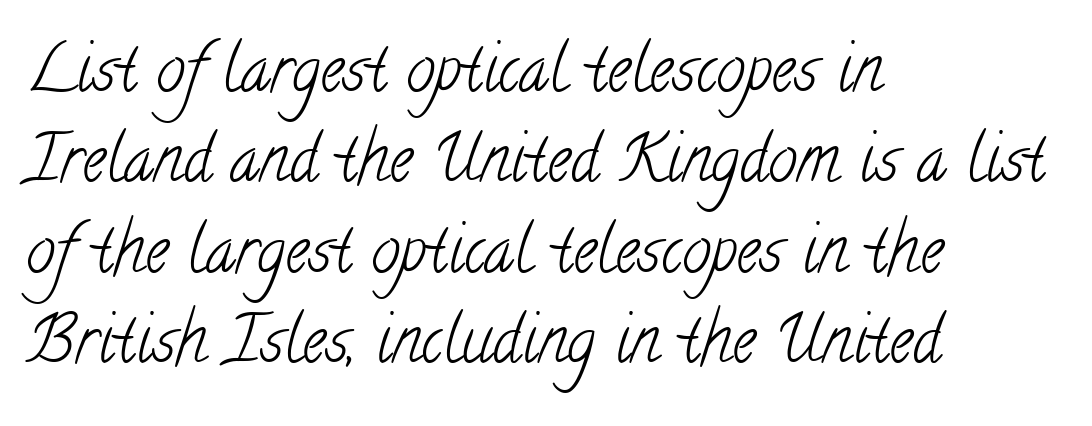
Q: Is the text bold? A: No.
Q: Is the typeface a serif or a sans-serif typeface? A: Serif.
Q: Is the text underlined? A: No.
Q: How is the paragraph aligned? A: Left-aligned.
Q: Is the spacing between letters normal or unusually wide? A: Normal.
Q: Is the spacing between lines tight, normal or loose? A: Normal.
Q: Width (condensed, normal, or wide)? A: Condensed.
Q: Stroke contrast? A: Low.
Q: x-height? A: Small.
Q: Monospaced? A: No.
